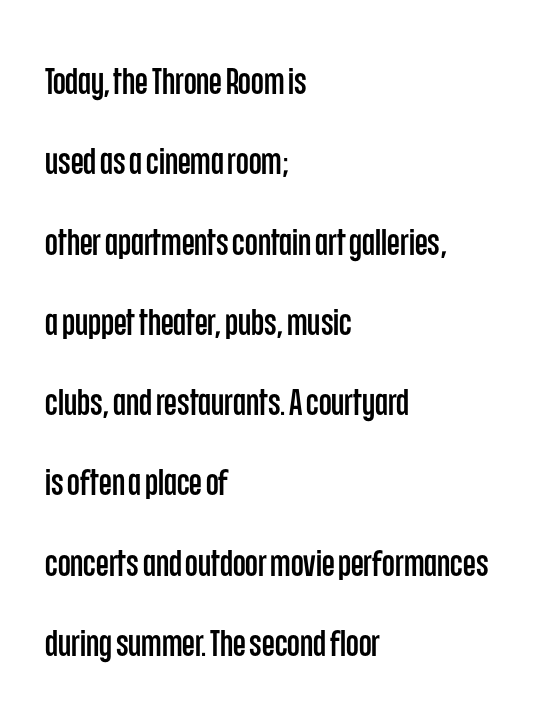
Typeset ragged right — the left edge is the straight one. A typesetter would mark this as roman, not italic. The rendering uses natural spacing where letterforms have individual widths. Nothing unusual about the tracking: characters are spaced as the font intends. Vertically, the passage feels expansive, rows floating well apart. The text was rendered using a sans face with plain stroke endings.
